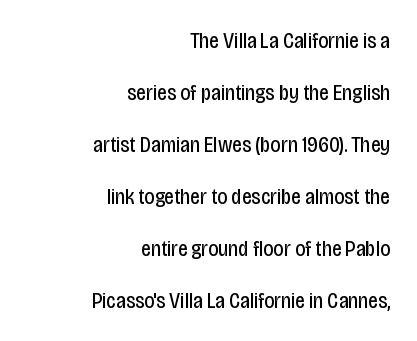
Q: Is the text bold? A: No.
Q: Is the text italic (slanted)? A: No, it is upright.
Q: Is the text underlined? A: No.
Q: How is the paragraph aligned? A: Right-aligned.
Q: Is the spacing between letters normal or unusually wide? A: Normal.
Q: Is the spacing between lines tight, normal or loose? A: Loose.
